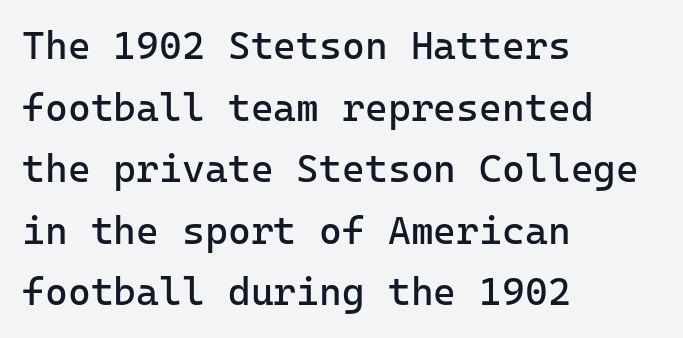
{"serif": "no", "italic": "no", "bold": "no", "weight": "regular", "width": "normal", "stroke_contrast": "low", "x_height": "medium", "underline": "no", "align": "left", "line_spacing": "normal", "line_spacing_ratio": 1.58, "letter_spacing": "normal", "letter_spacing_em": 0.0, "glyph_px": 39}
